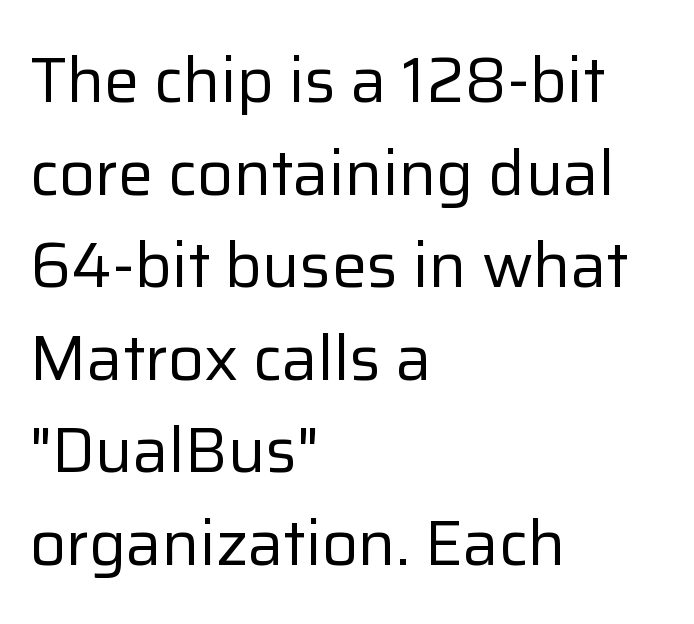
The horizontal fit of the characters is conventional and even. A classic flush-left, rag-right setting is used for this passage. Words float on clear page, feet unadorned. Ascenders rise straight up at ninety degrees.
